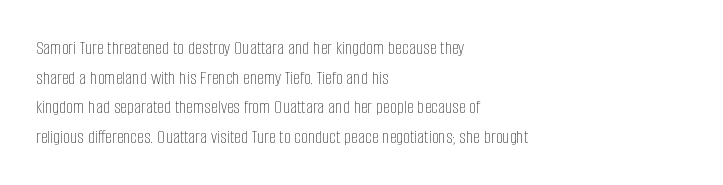
{"italic": "no", "bold": "no", "underline": "no", "align": "left", "line_spacing": "normal", "line_spacing_ratio": 1.48, "letter_spacing": "normal", "letter_spacing_em": 0.0, "glyph_px": 20}
